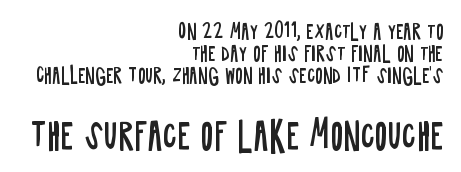
{"serif": "no", "italic": "no", "bold": "no", "weight": "regular", "width": "condensed", "stroke_contrast": "low", "x_height": "large", "monospaced": "no", "underline": "no", "align": "right", "line_spacing": "tight", "line_spacing_ratio": 1.1, "letter_spacing": "normal", "letter_spacing_em": 0.0, "larger_block": "second", "size_ratio": 1.75, "glyph_px": 35}
